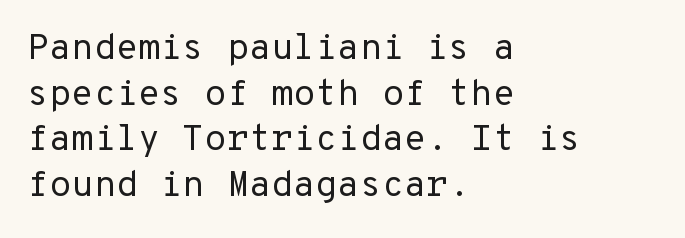
{"serif": "no", "italic": "no", "bold": "no", "weight": "regular", "width": "normal", "stroke_contrast": "low", "x_height": "medium", "underline": "no", "align": "left", "line_spacing": "normal", "line_spacing_ratio": 1.27, "letter_spacing": "normal", "letter_spacing_em": 0.0, "glyph_px": 36}
